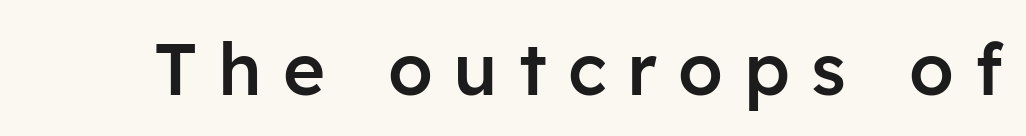
The image shows 72 px semibold sans-serif type, upright; set unusually wide letter spacing (+0.29 em), not underlined; low stroke contrast and a medium x-height.
